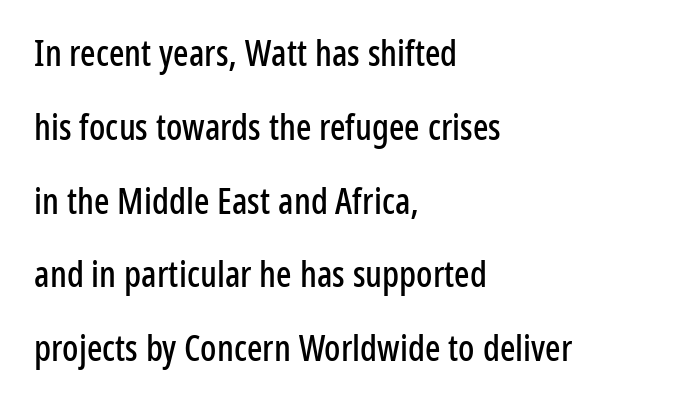
Q: Is the text italic (slanted)? A: No, it is upright.
Q: Is the typeface a serif or a sans-serif typeface? A: Sans-serif.
Q: Is the text underlined? A: No.
Q: How is the paragraph aligned? A: Left-aligned.
Q: Is the spacing between letters normal or unusually wide? A: Normal.
Q: Is the spacing between lines tight, normal or loose? A: Loose.
Q: Width (condensed, normal, or wide)? A: Condensed.
Q: Stroke contrast? A: Low.
Q: x-height? A: Medium.
Q: Monospaced? A: No.
